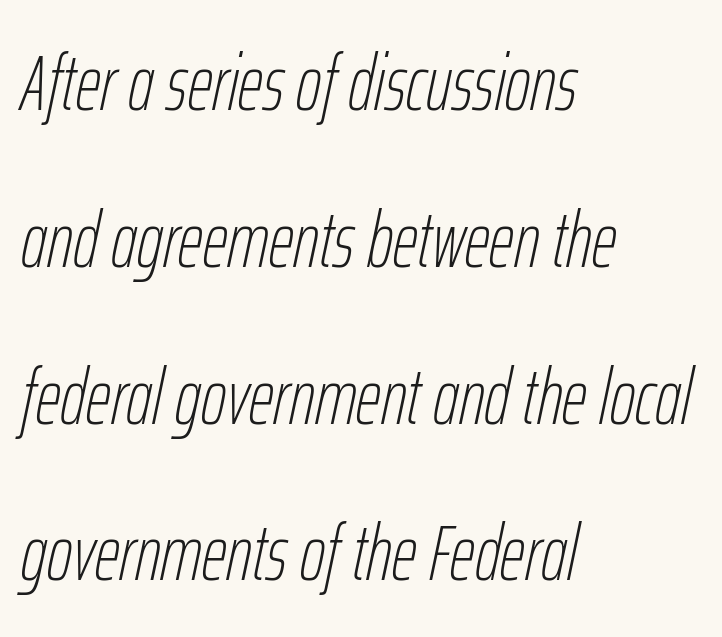
Q: Is the text bold? A: No.
Q: Is the text italic (slanted)? A: Yes, it leans right by about 12 degrees.
Q: Is the text underlined? A: No.
Q: How is the paragraph aligned? A: Left-aligned.
Q: Is the spacing between letters normal or unusually wide? A: Normal.
Q: Is the spacing between lines tight, normal or loose? A: Loose.
Q: Width (condensed, normal, or wide)? A: Condensed.
Q: Stroke contrast? A: Low.
Q: x-height? A: Medium.
Q: Monospaced? A: No.
